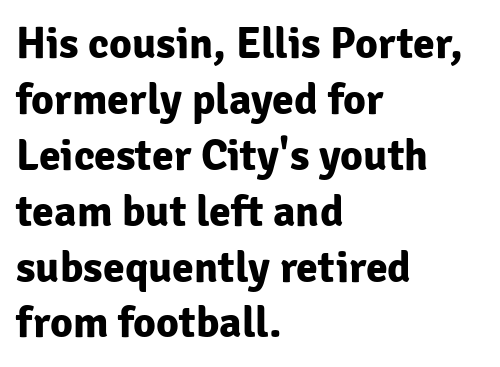
{"serif": "no", "italic": "no", "bold": "yes", "weight": "bold", "width": "normal", "stroke_contrast": "low", "x_height": "medium", "monospaced": "no", "underline": "no", "align": "left", "line_spacing": "normal", "line_spacing_ratio": 1.27, "letter_spacing": "normal", "letter_spacing_em": 0.0, "glyph_px": 44}
